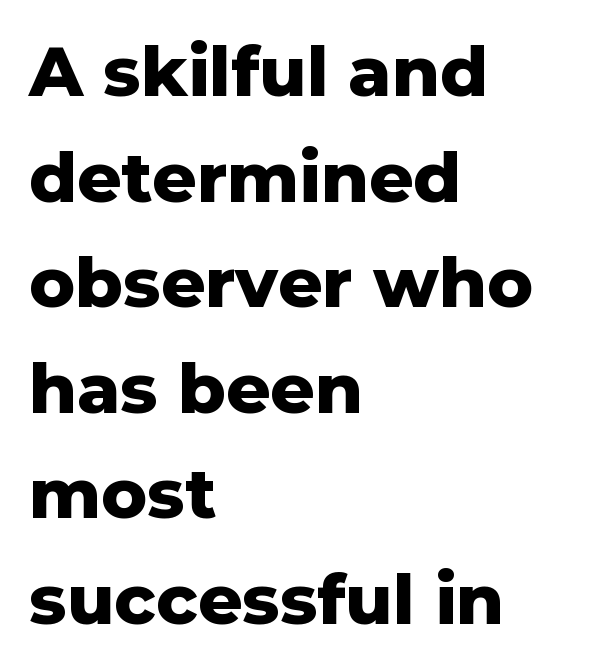
The image shows 69 px heavy sans-serif type, upright; set left-aligned, normal line spacing (1.53x), normal letter spacing, not underlined; low stroke contrast and a medium x-height.
